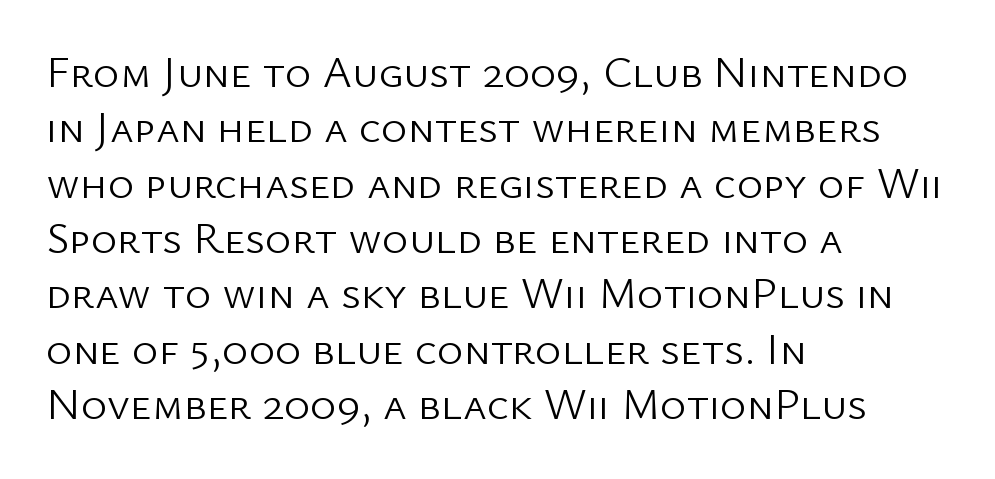
Q: Is the text bold? A: No.
Q: Is the text italic (slanted)? A: No, it is upright.
Q: Is the typeface a serif or a sans-serif typeface? A: Sans-serif.
Q: Is the text underlined? A: No.
Q: How is the paragraph aligned? A: Left-aligned.
Q: Is the spacing between letters normal or unusually wide? A: Normal.
Q: Width (condensed, normal, or wide)? A: Normal.
Q: Stroke contrast? A: Low.
Q: x-height? A: Medium.
Q: Monospaced? A: No.
